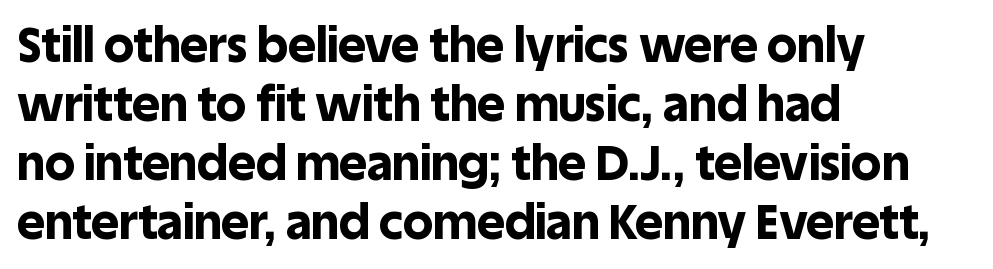
{"serif": "no", "italic": "no", "bold": "yes", "weight": "bold", "width": "normal", "x_height": "large", "monospaced": "no", "underline": "no", "align": "left", "line_spacing_ratio": 1.23, "letter_spacing": "normal", "letter_spacing_em": 0.0, "glyph_px": 48}
